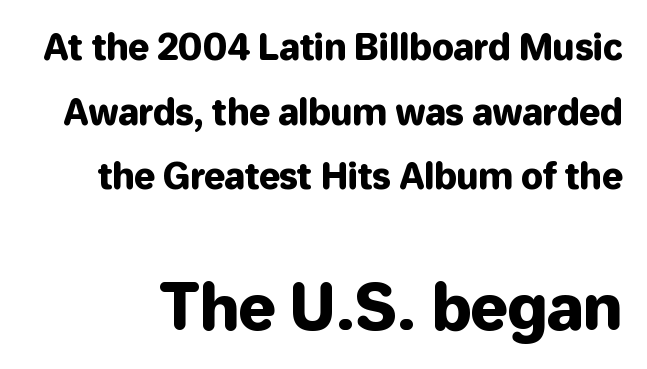
The image shows 62 px sans-serif type, upright; set line spacing 1.85x, normal letter spacing, not underlined; the second (bottom) block is 1.77x larger; low stroke contrast and a medium x-height.
